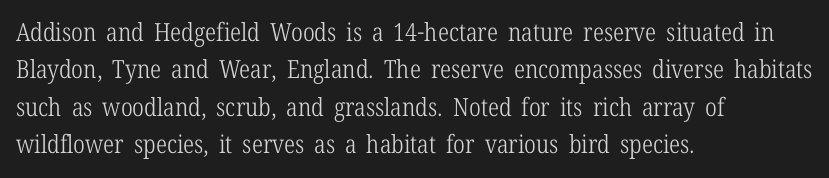
Q: Is the text bold? A: No.
Q: Is the text italic (slanted)? A: No, it is upright.
Q: Is the text underlined? A: No.
Q: How is the paragraph aligned? A: Left-aligned.
Q: Is the spacing between letters normal or unusually wide? A: Normal.
Q: Is the spacing between lines tight, normal or loose? A: Normal.
